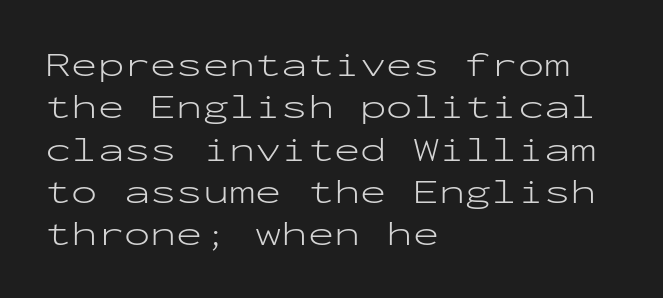
Q: Is the text bold? A: No.
Q: Is the text italic (slanted)? A: No, it is upright.
Q: Is the typeface a serif or a sans-serif typeface? A: Sans-serif.
Q: Is the text underlined? A: No.
Q: How is the paragraph aligned? A: Left-aligned.
Q: Is the spacing between letters normal or unusually wide? A: Normal.
Q: Width (condensed, normal, or wide)? A: Wide.
Q: Stroke contrast? A: Low.
Q: x-height? A: Medium.
Q: Monospaced? A: Yes.
